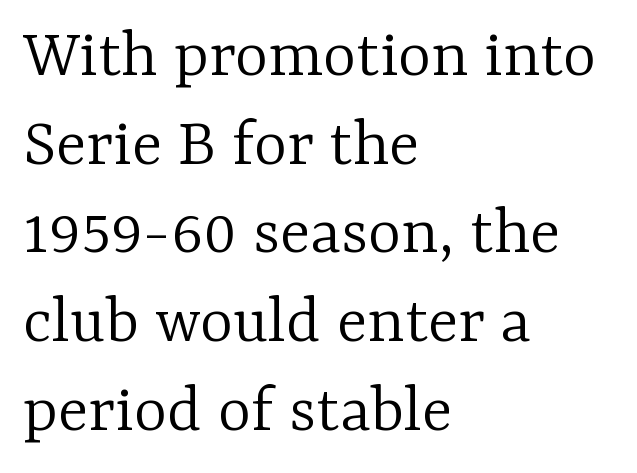
A roman cut, with each character standing at attention. Letter spacing: default. This sample keeps an unexceptional amount of space between lines. A typesetter would call this proportional, since set widths differ per character. Each letter's strokes conclude with small projecting serifs.
